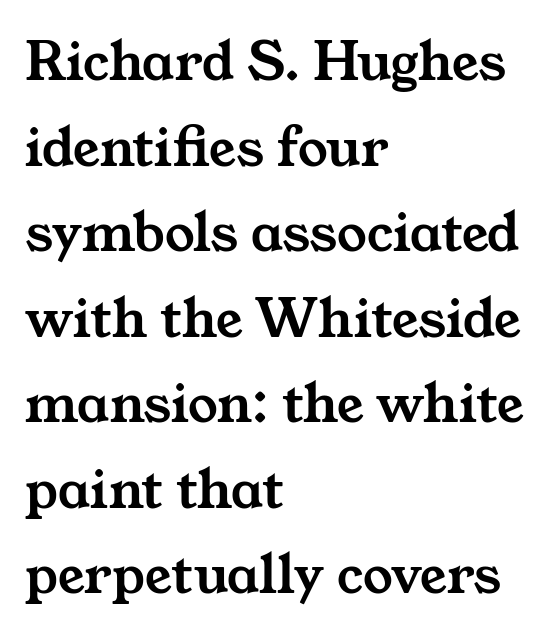
Honestly, the letter spacing is just normal — you wouldn't notice it. Proportional: the letters do not fall into vertical columns. This sample keeps an unexceptional amount of space between lines. Stroke terminals: seriffed.
